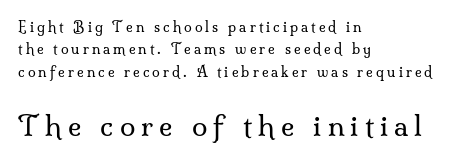
Here the designer chose a conventional face with non-uniform glyph widths. In terms of posture, this sample is upright. Quick note: interline space is typical. Decoration check: the copy has no underline. Caption: multi-line text, flush left, ragged right.
